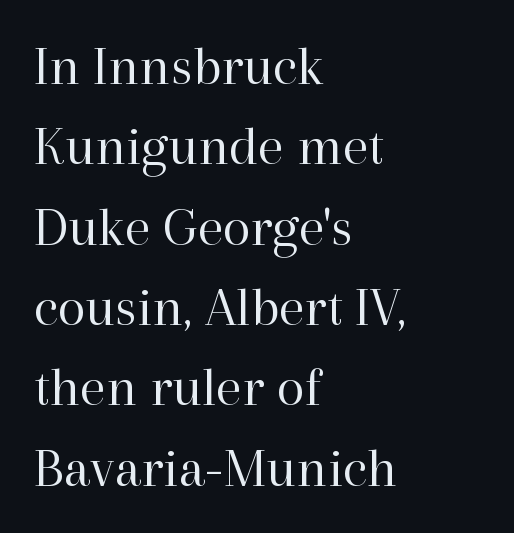
The image shows 57 px regular-weight serif type, upright; set left-aligned, normal line spacing (1.41x), normal letter spacing, not underlined; high stroke contrast and a medium x-height.
